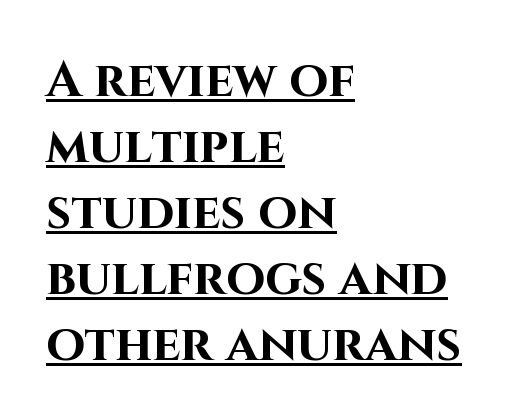
{"serif": "no", "italic": "no", "bold": "yes", "weight": "bold", "width": "normal", "stroke_contrast": "high", "x_height": "large", "monospaced": "no", "underline": "yes", "align": "left", "line_spacing": "normal", "line_spacing_ratio": 1.32, "letter_spacing": "normal", "letter_spacing_em": 0.0, "glyph_px": 50}
